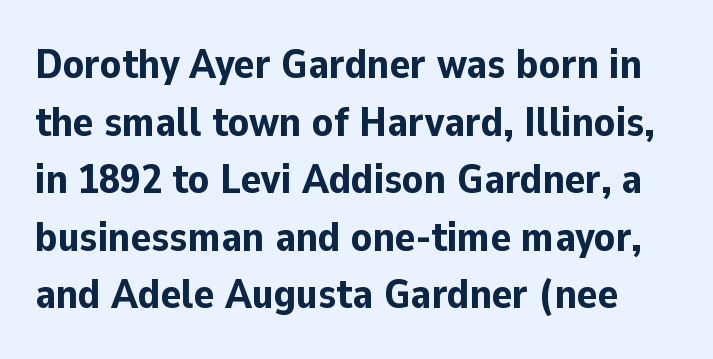
Q: Is the text bold? A: Yes.
Q: Is the text italic (slanted)? A: No, it is upright.
Q: Is the typeface a serif or a sans-serif typeface? A: Sans-serif.
Q: Is the text underlined? A: No.
Q: Is the spacing between letters normal or unusually wide? A: Normal.
Q: Is the spacing between lines tight, normal or loose? A: Normal.
Q: Width (condensed, normal, or wide)? A: Normal.
Q: Stroke contrast? A: Low.
Q: x-height? A: Medium.
Q: Monospaced? A: No.
